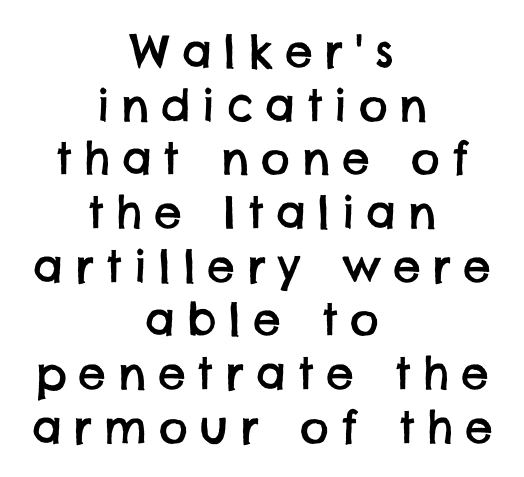
Type style note: lacks serifs. Unmarked baselines from the first word to the last. These lines have a slow, spaced-out rhythm from letter to letter. The whitespace from short lines is split evenly between both sides. The rendering uses natural spacing where letterforms have individual widths.
